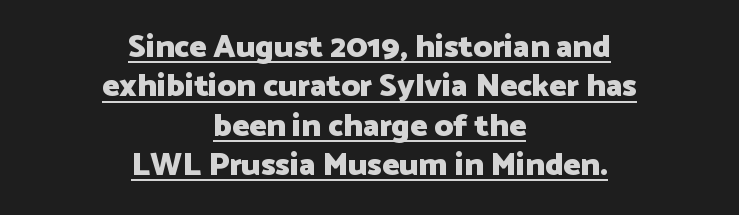
Nope, no serifs anywhere on these letters. It's the straight-up-and-down kind of type. The face used here is proportionally spaced, like ordinary book or web type. Beneath each row of characters lies a ruled line. Caption: multi-line text, centered on the measure.
